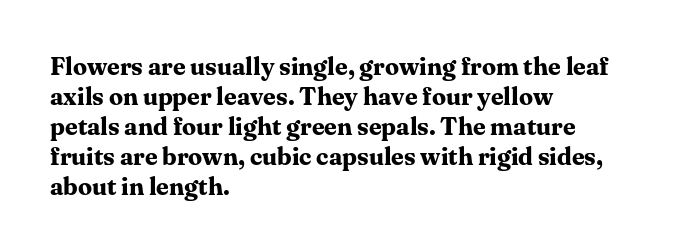
Default kerning and tracking; the words read as compact shapes. The letters stand upright; this is a roman face. Pretty heavy lettering here — definitely bold. The words here are not underlined.
